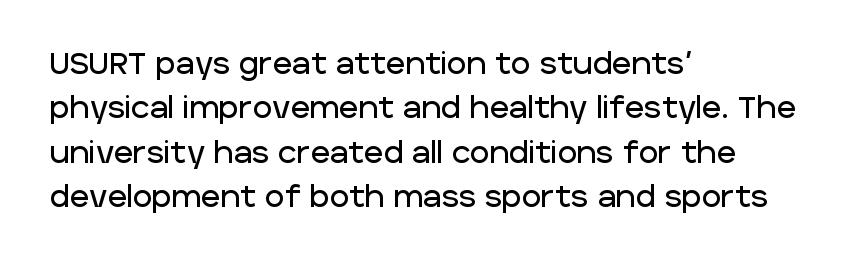
Q: Is the text italic (slanted)? A: No, it is upright.
Q: Is the typeface a serif or a sans-serif typeface? A: Sans-serif.
Q: Is the text underlined? A: No.
Q: How is the paragraph aligned? A: Left-aligned.
Q: Is the spacing between letters normal or unusually wide? A: Normal.
Q: Is the spacing between lines tight, normal or loose? A: Normal.
Q: Width (condensed, normal, or wide)? A: Normal.
Q: Stroke contrast? A: Low.
Q: x-height? A: Large.
Q: Monospaced? A: No.
